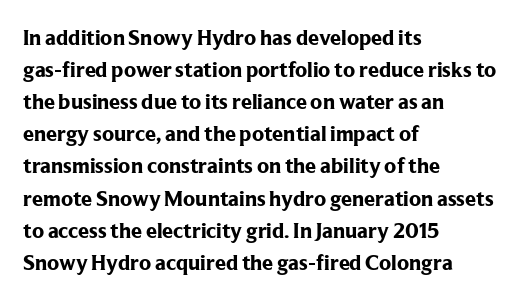
These lines were composed using upright roman letters. Bare-footed words on every line. The vertical gap from one line to the next is medium. Leftover space on each line is placed entirely after the last word. The line texture is even and compact thanks to regular tracking.
